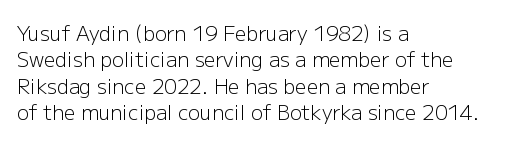
Q: Is the text bold? A: No.
Q: Is the text italic (slanted)? A: No, it is upright.
Q: Is the text underlined? A: No.
Q: How is the paragraph aligned? A: Left-aligned.
Q: Is the spacing between letters normal or unusually wide? A: Normal.
Q: Is the spacing between lines tight, normal or loose? A: Normal.
